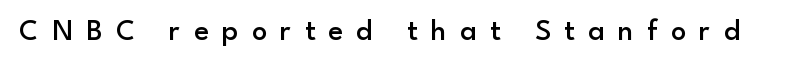
Q: Is the text bold? A: Semi-bold.
Q: Is the text italic (slanted)? A: No, it is upright.
Q: Is the typeface a serif or a sans-serif typeface? A: Sans-serif.
Q: Is the text underlined? A: No.
Q: Is the spacing between letters normal or unusually wide? A: Unusually wide.
Q: Width (condensed, normal, or wide)? A: Normal.
Q: Stroke contrast? A: Low.
Q: x-height? A: Small.
Q: Monospaced? A: No.
